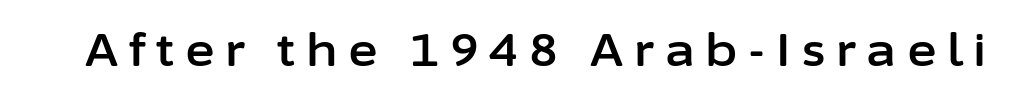
{"serif": "no", "italic": "no", "width": "normal", "stroke_contrast": "low", "x_height": "medium", "monospaced": "no", "underline": "no", "letter_spacing": "wide", "letter_spacing_em": 0.24, "glyph_px": 45}
